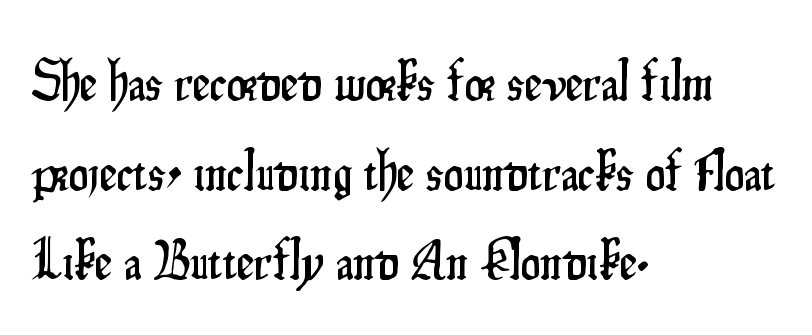
The image shows 56 px condensed sans-serif type, upright; set left-aligned, normal line spacing (1.6x), normal letter spacing, not underlined; low stroke contrast and a small x-height.
